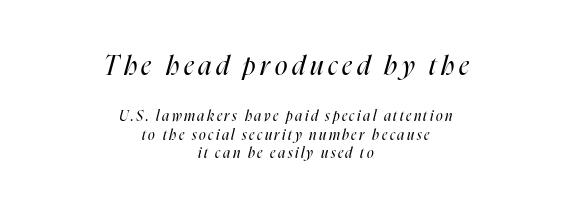
The weight tops out at a normal text grade. The emphasis by scale lands on block number one, above. Horizontally, the lines are justified to the midpoint only. This sample uses an oblique cut, with every glyph tilted off the vertical.
